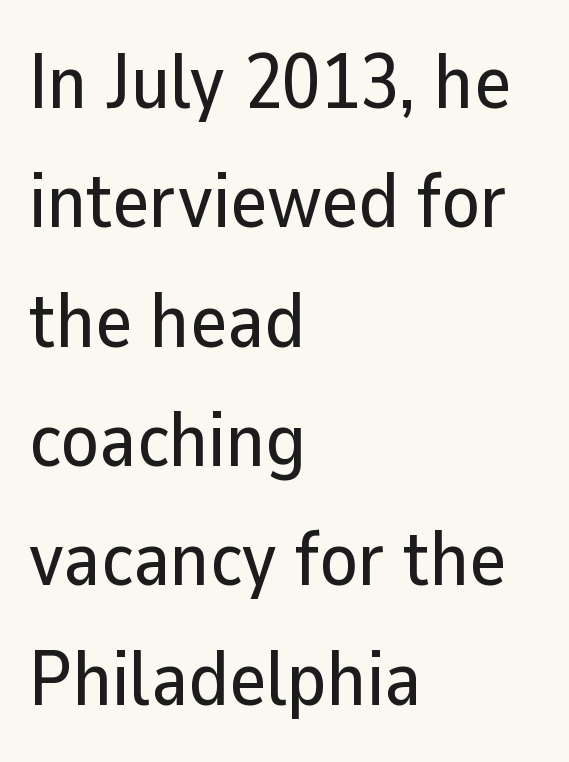
Q: Is the text italic (slanted)? A: No, it is upright.
Q: Is the typeface a serif or a sans-serif typeface? A: Sans-serif.
Q: Is the text underlined? A: No.
Q: How is the paragraph aligned? A: Left-aligned.
Q: Is the spacing between letters normal or unusually wide? A: Normal.
Q: Is the spacing between lines tight, normal or loose? A: Normal.
Q: Width (condensed, normal, or wide)? A: Normal.
Q: Stroke contrast? A: Low.
Q: x-height? A: Medium.
Q: Monospaced? A: No.
